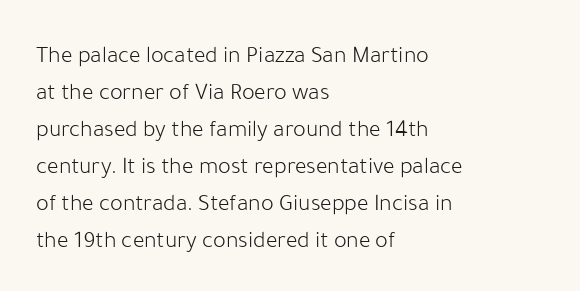
Q: Is the text bold? A: No.
Q: Is the text italic (slanted)? A: No, it is upright.
Q: Is the text underlined? A: No.
Q: How is the paragraph aligned? A: Left-aligned.
Q: Is the spacing between letters normal or unusually wide? A: Normal.
Q: Is the spacing between lines tight, normal or loose? A: Normal.
